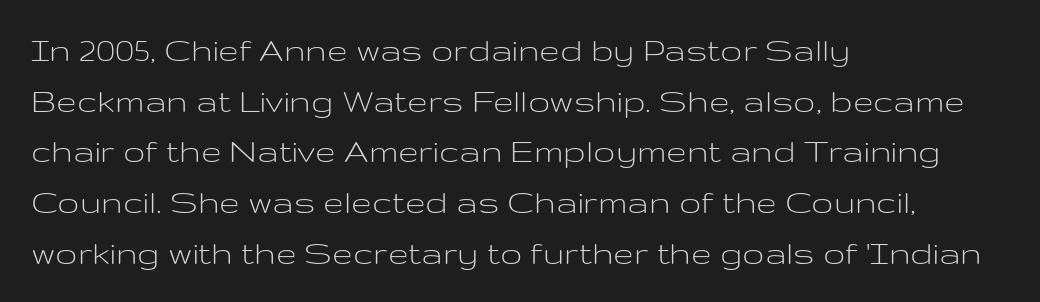
{"serif": "no", "italic": "no", "bold": "no", "weight": "light", "width": "wide", "stroke_contrast": "low", "x_height": "medium", "monospaced": "no", "underline": "no", "align": "left", "line_spacing": "normal", "line_spacing_ratio": 1.37, "letter_spacing": "normal", "letter_spacing_em": 0.0, "glyph_px": 37}
